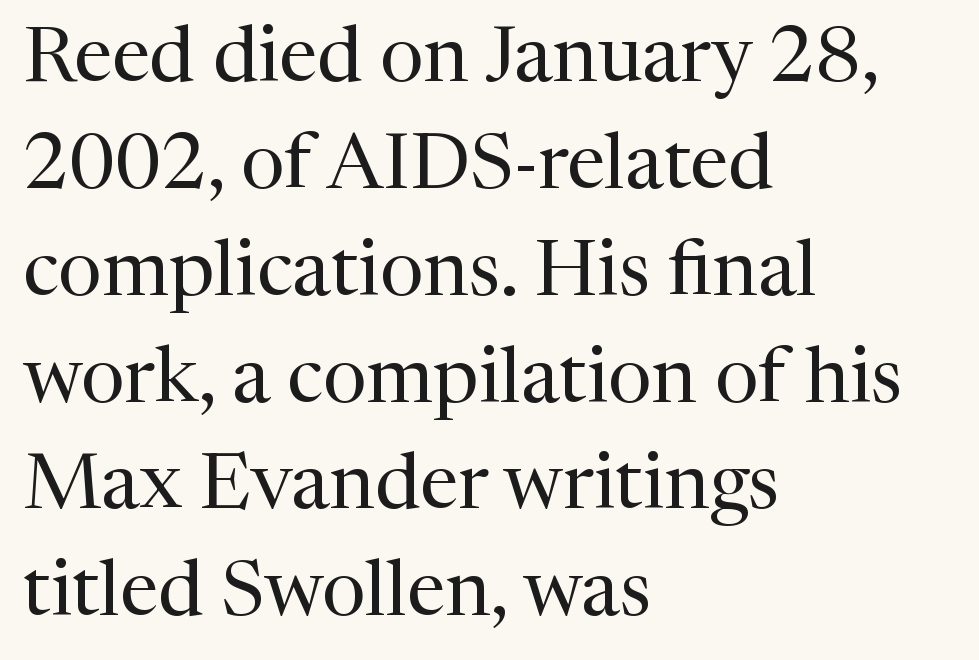
The image shows 78 px regular-weight serif type, upright; set left-aligned, normal line spacing (1.37x), normal letter spacing, not underlined; medium stroke contrast and a medium x-height.
